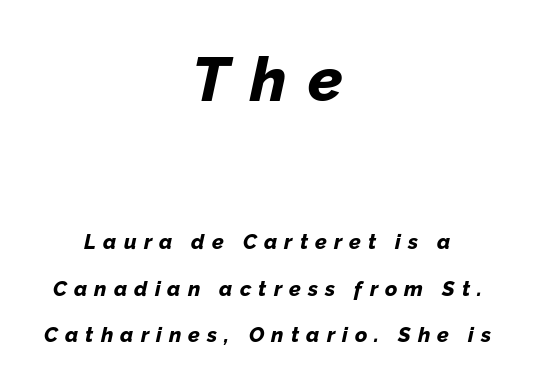
{"italic": "yes", "lean": "right", "slant_degrees": 12, "bold": "yes", "weight": "bold", "width": "normal", "stroke_contrast": "low", "x_height": "medium", "monospaced": "no", "underline": "no", "align": "center", "line_spacing": "loose", "line_spacing_ratio": 2.22, "letter_spacing": "wide", "letter_spacing_em": 0.34, "larger_block": "first", "size_ratio": 2.95, "glyph_px": 62}
